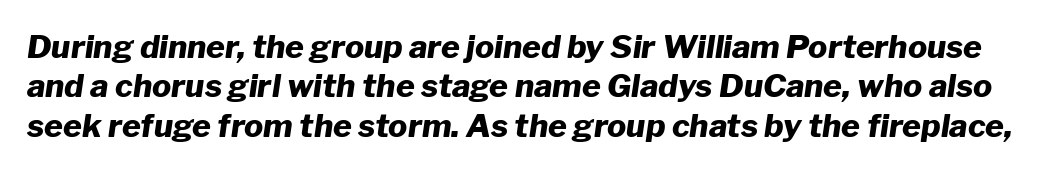
The tracking reads as untouched default to a designer's eye. Pretty heavy lettering here — definitely bold. Slant detected: the letters are inclined. Each letter keeps its own natural width here, so spacing adapts to shape. Decoration check: the copy has no underline.
